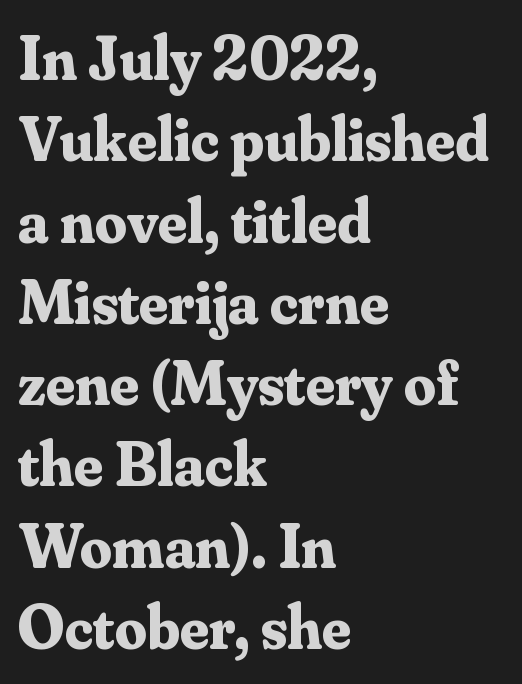
The image shows 63 px bold serif type, upright; set left-aligned, normal line spacing (1.29x), normal letter spacing, not underlined; medium stroke contrast and a small x-height.
